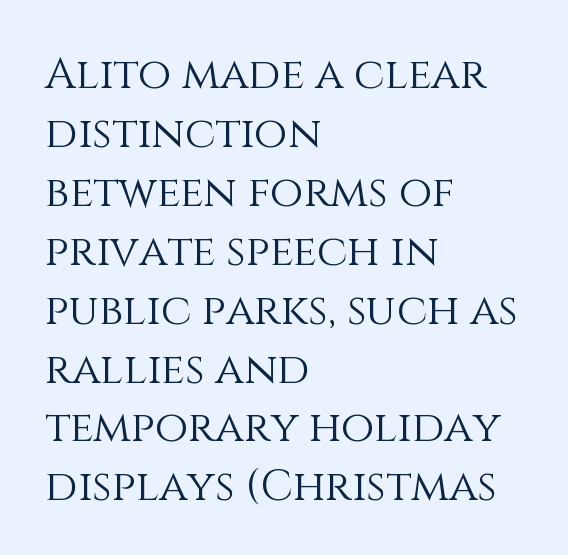
How are the letters spaced? Ordinarily, with no added tracking. Vertical strokes here are truly vertical. Leading matches the norm, producing a regular column. The lines are quadded left. Stems here are at most as thick as an everyday book face.
